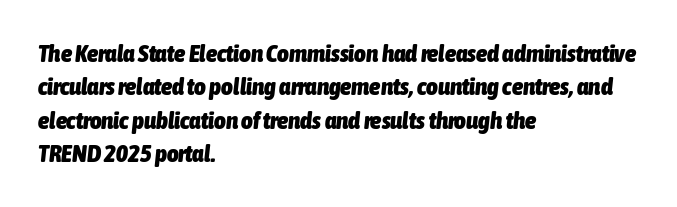
Q: Is the text bold? A: Yes.
Q: Is the text italic (slanted)? A: Yes, it leans right by about 6 degrees.
Q: Is the text underlined? A: No.
Q: How is the paragraph aligned? A: Left-aligned.
Q: Is the spacing between letters normal or unusually wide? A: Normal.
Q: Is the spacing between lines tight, normal or loose? A: Normal.
